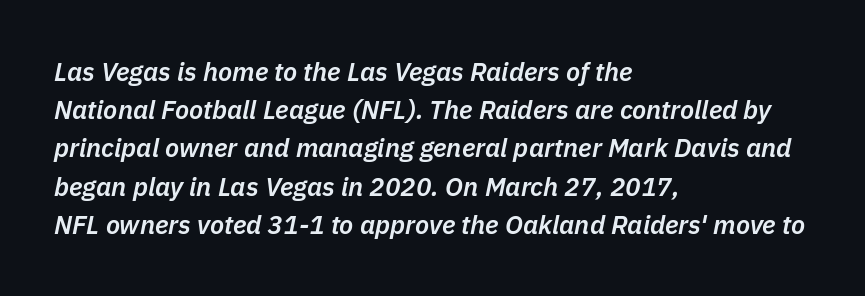
Lines of text with bare space underneath. Normally led — the rows are evenly, conventionally spaced. Slightly chunky letters — semibold, I'd say, not full bold. Standard letterfit; no display-style spreading of the glyphs. Left-aligned paragraph, ragged on the right. Slant detected: the letters are inclined.
